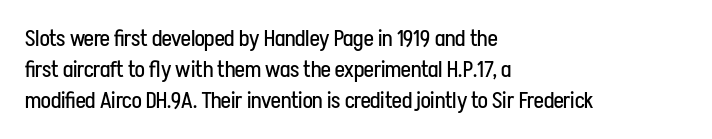
The image shows 23 px text type, upright; set left-aligned, normal line spacing (1.35x), normal letter spacing, not underlined.
